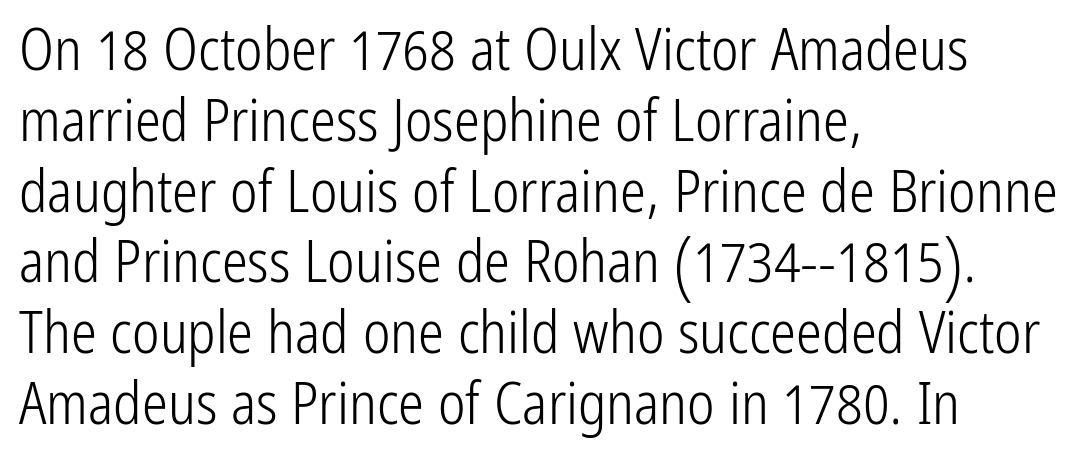
{"serif": "no", "italic": "no", "bold": "no", "weight": "light", "width": "condensed", "stroke_contrast": "low", "x_height": "medium", "monospaced": "no", "underline": "no", "align": "left", "line_spacing_ratio": 1.22, "letter_spacing": "normal", "letter_spacing_em": 0.0, "glyph_px": 58}
